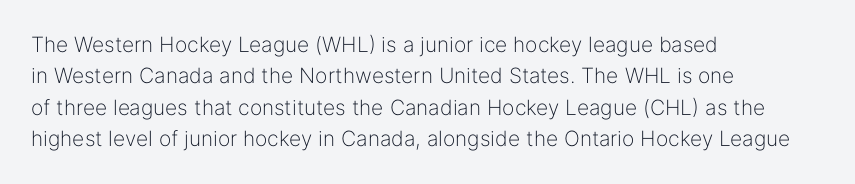
The image shows 21 px text type, upright; set left-aligned, normal line spacing (1.5x), normal letter spacing, not underlined.
